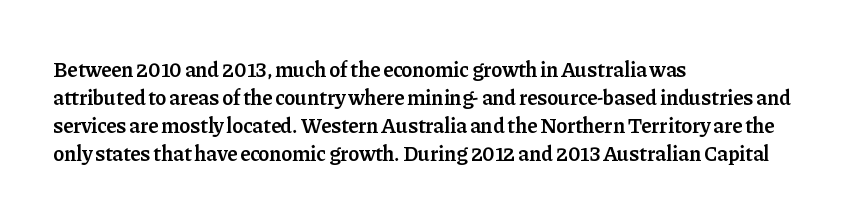
The axis of the letterforms is exactly vertical. The block of text has a typical density, with ordinary space between rows. Plain, unruled lines of type. Slightly chunky letters — semibold, I'd say, not full bold. Left-aligned paragraph, ragged on the right.
